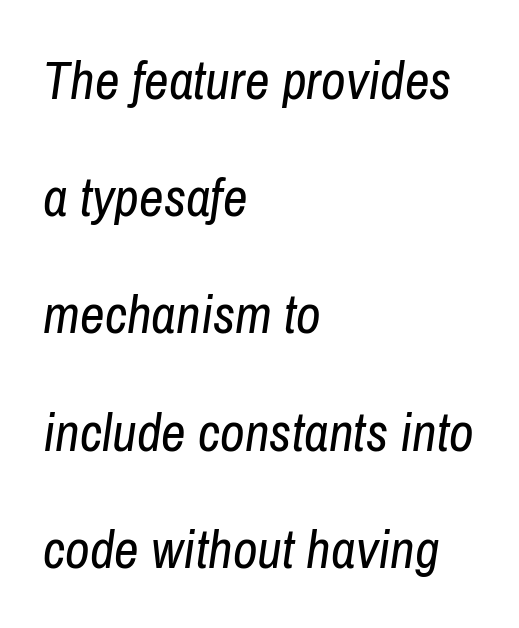
The image shows 54 px regular-weight, condensed type, italic (leaning right); set left-aligned, loose line spacing (2.17x), normal letter spacing, not underlined; low stroke contrast and a medium x-height.
